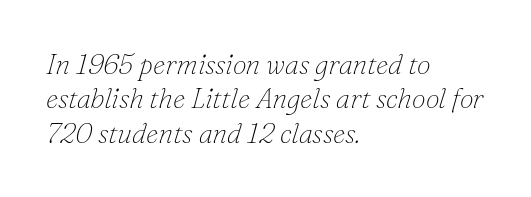
The image shows 28 px thin serif type, italic (leaning right); set left-aligned, line spacing 1.23x, normal letter spacing, not underlined; low stroke contrast and a small x-height.
